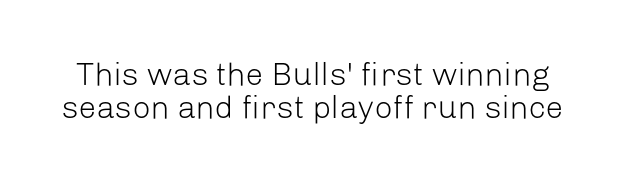
Q: Is the text bold? A: No.
Q: Is the text italic (slanted)? A: No, it is upright.
Q: Is the typeface a serif or a sans-serif typeface? A: Sans-serif.
Q: Is the text underlined? A: No.
Q: Is the spacing between letters normal or unusually wide? A: Normal.
Q: Is the spacing between lines tight, normal or loose? A: Tight.
Q: Width (condensed, normal, or wide)? A: Normal.
Q: Stroke contrast? A: Low.
Q: x-height? A: Medium.
Q: Monospaced? A: No.
